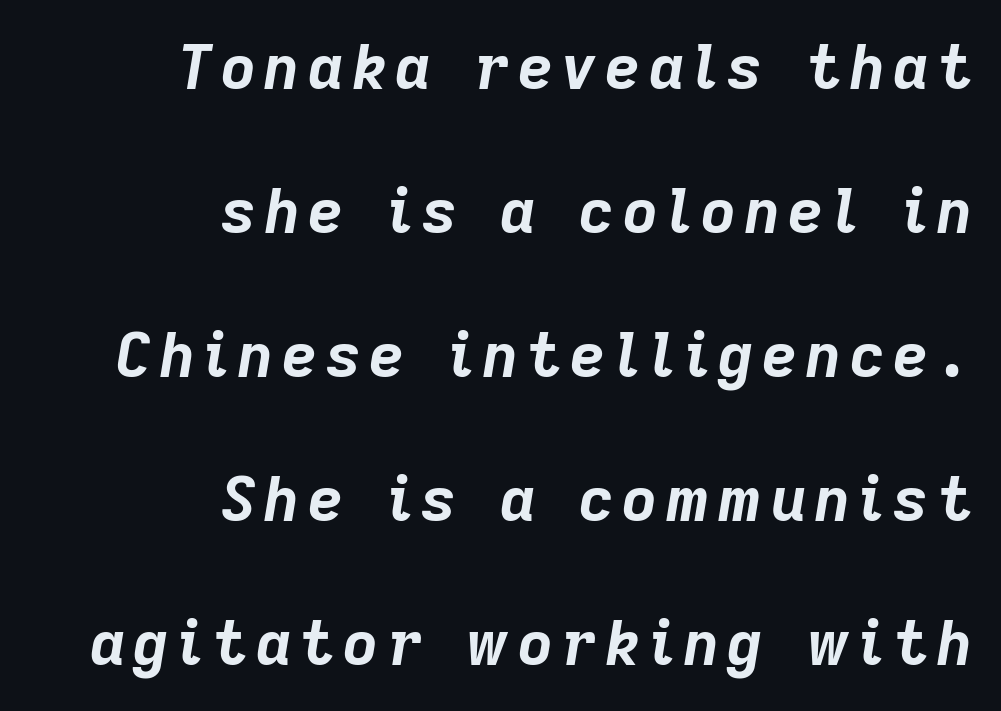
The image shows 61 px bold type, italic (leaning right); set right-aligned, loose line spacing (2.36x), not underlined; low stroke contrast and a medium x-height.
